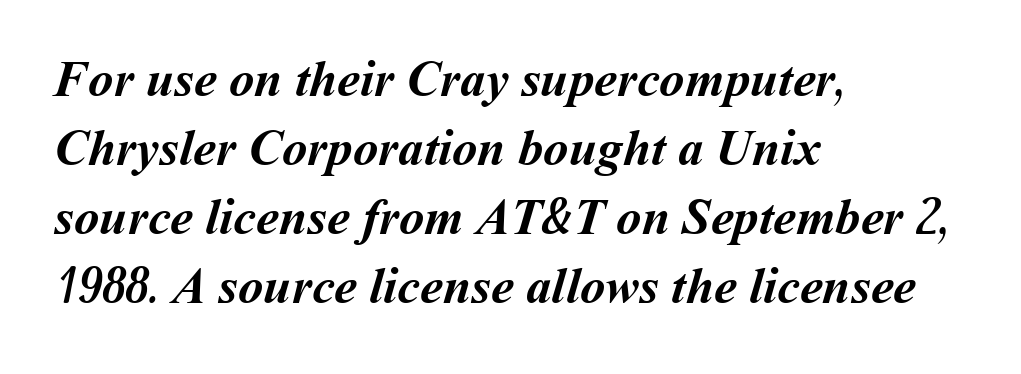
{"bold": "yes", "weight": "semibold", "width": "normal", "stroke_contrast": "medium", "x_height": "medium", "monospaced": "no", "underline": "no", "align": "left", "line_spacing": "normal", "line_spacing_ratio": 1.35, "letter_spacing": "normal", "letter_spacing_em": 0.0, "glyph_px": 51}
